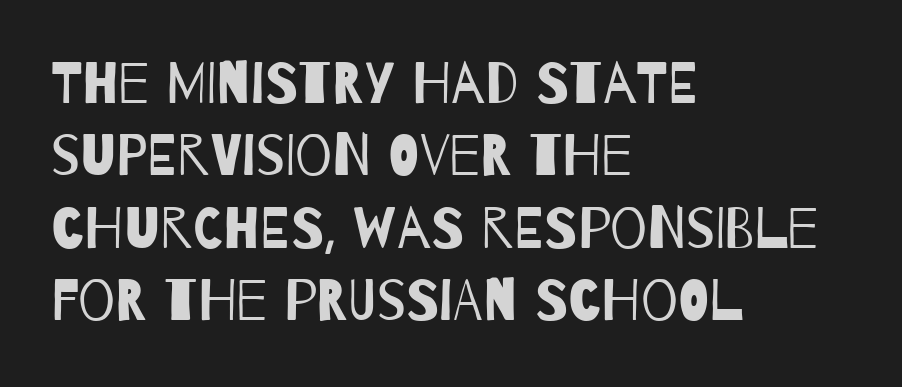
{"serif": "no", "bold": "no", "weight": "regular", "width": "condensed", "stroke_contrast": "low", "x_height": "large", "monospaced": "no", "underline": "no", "align": "left", "line_spacing": "normal", "line_spacing_ratio": 1.25, "letter_spacing": "normal", "letter_spacing_em": 0.0, "glyph_px": 58}
